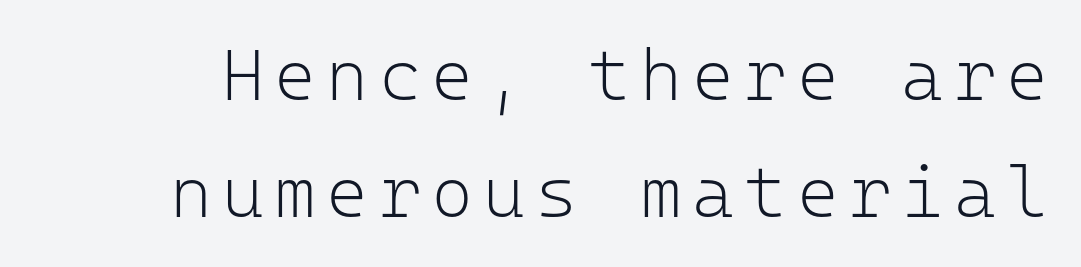
A normal amount of white space separates one row of letters from the next. Quick note: not italic, upright. Check the space under the baseline: it is left empty. Weight: not bold — regular or lighter.
